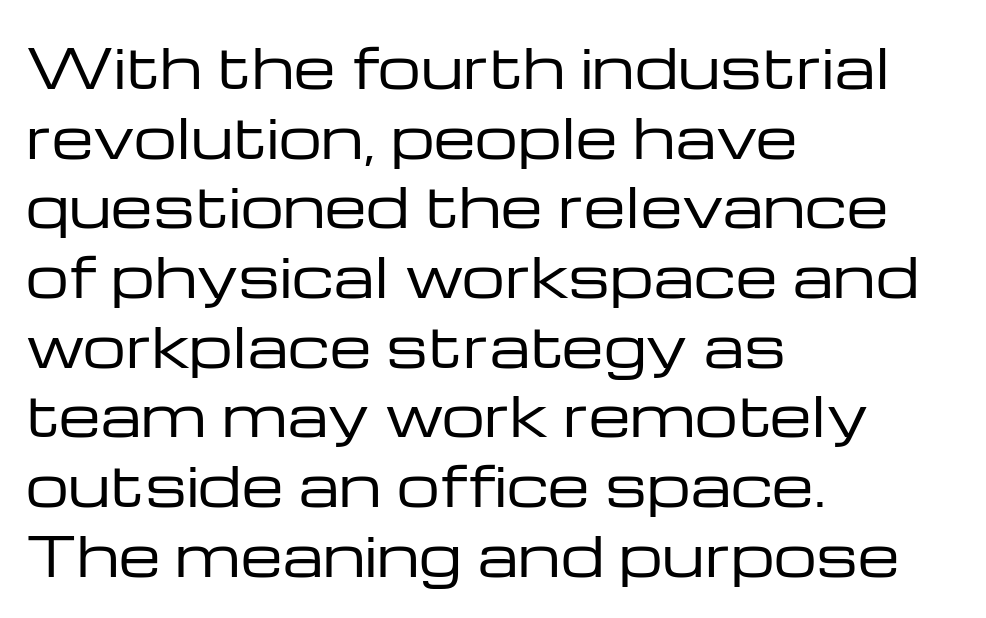
Q: Is the text bold? A: No.
Q: Is the text italic (slanted)? A: No, it is upright.
Q: Is the typeface a serif or a sans-serif typeface? A: Sans-serif.
Q: Is the text underlined? A: No.
Q: How is the paragraph aligned? A: Left-aligned.
Q: Is the spacing between letters normal or unusually wide? A: Normal.
Q: Is the spacing between lines tight, normal or loose? A: Normal.
Q: Width (condensed, normal, or wide)? A: Wide.
Q: Stroke contrast? A: Low.
Q: x-height? A: Medium.
Q: Monospaced? A: No.
